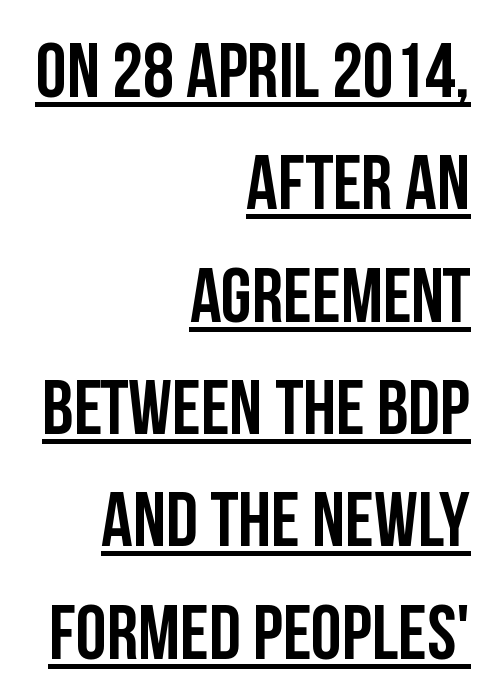
The image shows 78 px semibold, condensed sans-serif type, upright; set right-aligned, normal line spacing (1.44x), normal letter spacing, underlined; low stroke contrast and a large x-height.
